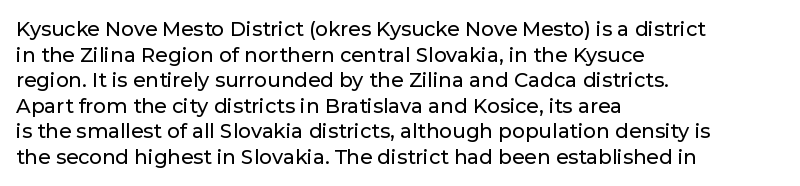
Nobody drew a line under any word here. Italic? Not at all — the glyphs are vertical. The rendering uses a moderate line-height, typical for paragraphs. You could call the tracking neutral — neither tight nor loose. This sample is left-justified, so line endings fall wherever the words run out.
